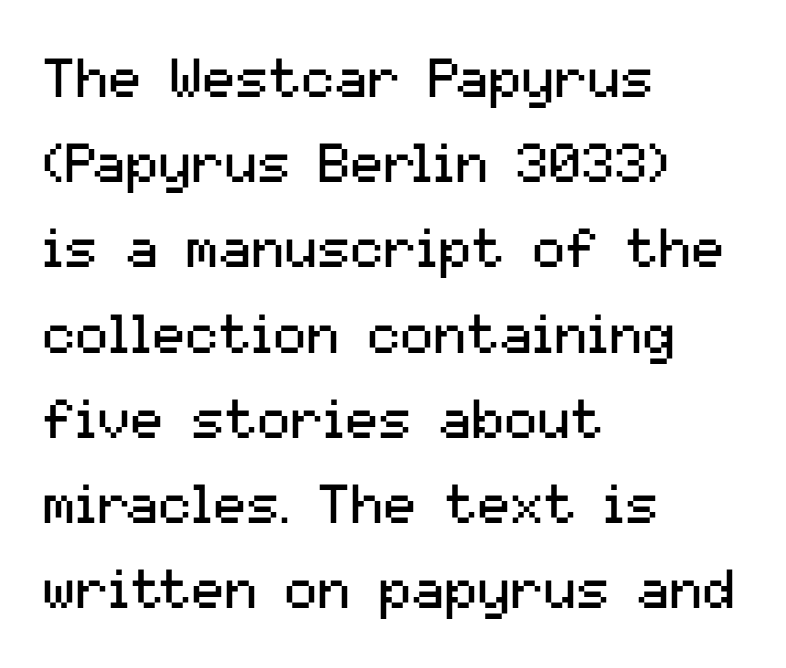
Q: Is the text bold? A: No.
Q: Is the text italic (slanted)? A: No, it is upright.
Q: Is the typeface a serif or a sans-serif typeface? A: Sans-serif.
Q: Is the text underlined? A: No.
Q: How is the paragraph aligned? A: Left-aligned.
Q: Is the spacing between letters normal or unusually wide? A: Normal.
Q: Is the spacing between lines tight, normal or loose? A: Normal.
Q: Width (condensed, normal, or wide)? A: Normal.
Q: Stroke contrast? A: Medium.
Q: x-height? A: Medium.
Q: Monospaced? A: No.
